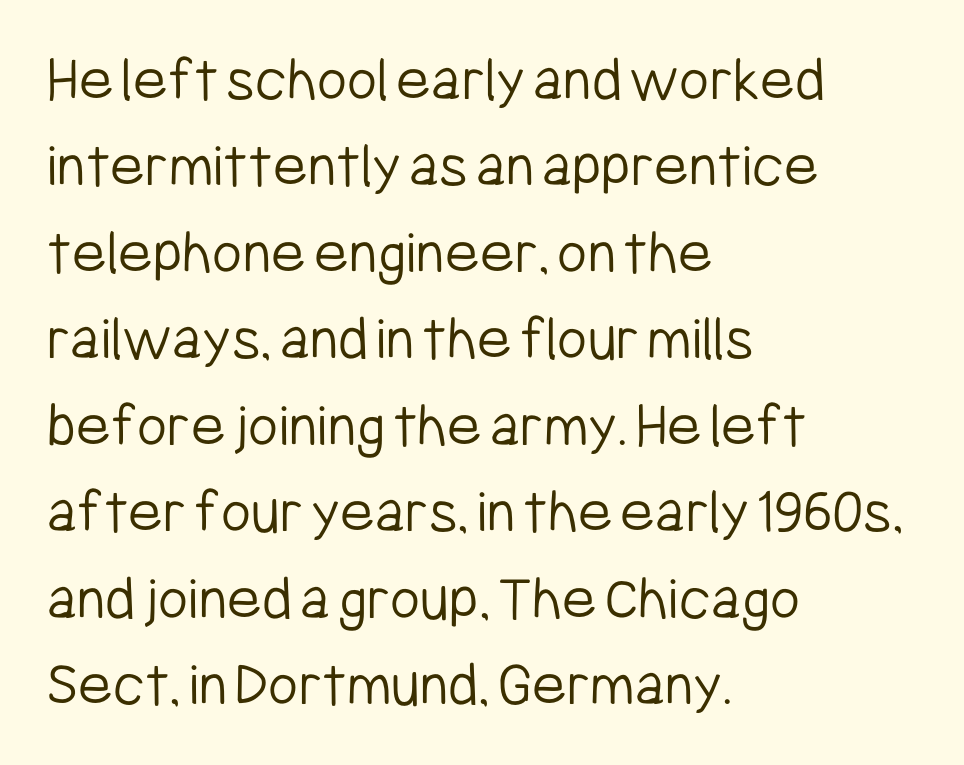
The image shows 65 px light, condensed sans-serif type, upright; set left-aligned, normal line spacing (1.33x), normal letter spacing, not underlined; low stroke contrast and a medium x-height.
